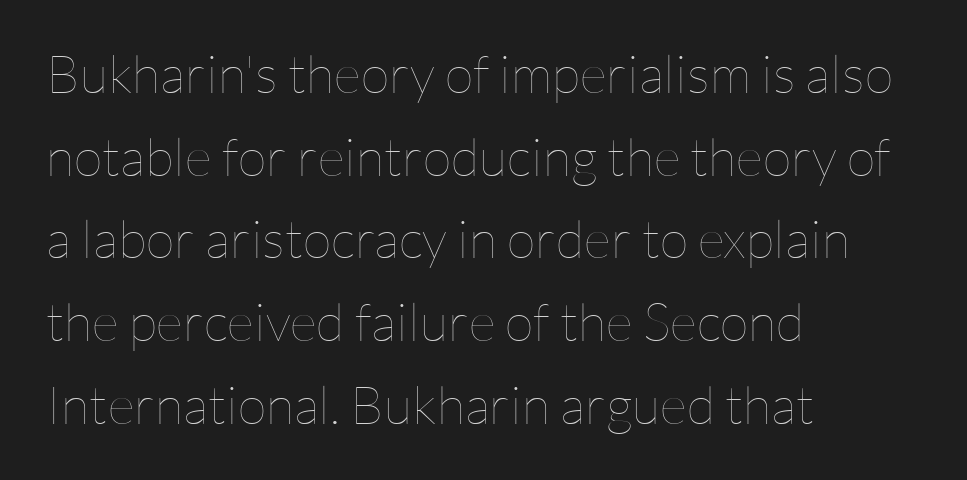
Q: Is the text bold? A: No.
Q: Is the text italic (slanted)? A: No, it is upright.
Q: Is the text underlined? A: No.
Q: How is the paragraph aligned? A: Left-aligned.
Q: Is the spacing between letters normal or unusually wide? A: Normal.
Q: Is the spacing between lines tight, normal or loose? A: Normal.
Q: Width (condensed, normal, or wide)? A: Normal.
Q: Stroke contrast? A: Low.
Q: x-height? A: Medium.
Q: Monospaced? A: No.
